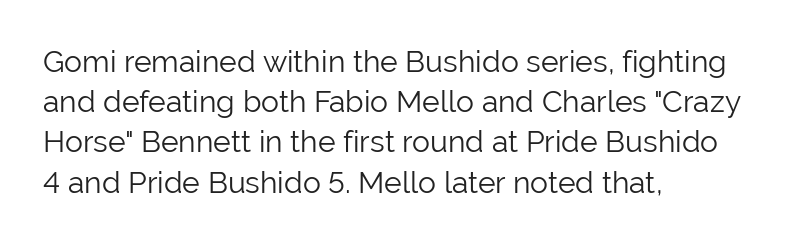
The image shows 30 px light sans-serif type, upright; set left-aligned, normal line spacing (1.34x), normal letter spacing, not underlined; low stroke contrast and a medium x-height.
